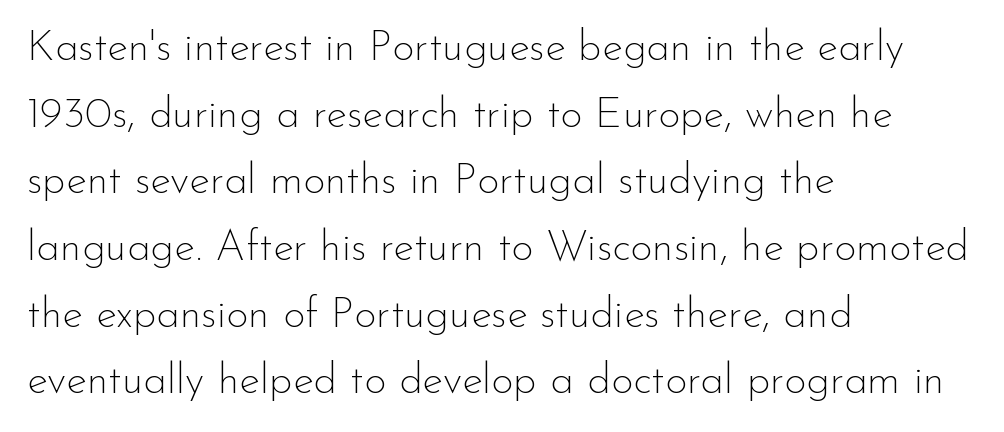
{"serif": "no", "italic": "no", "bold": "no", "weight": "thin", "width": "normal", "stroke_contrast": "low", "x_height": "small", "monospaced": "no", "underline": "no", "align": "left", "line_spacing": "normal", "line_spacing_ratio": 1.55, "letter_spacing": "normal", "letter_spacing_em": 0.0, "glyph_px": 43}
